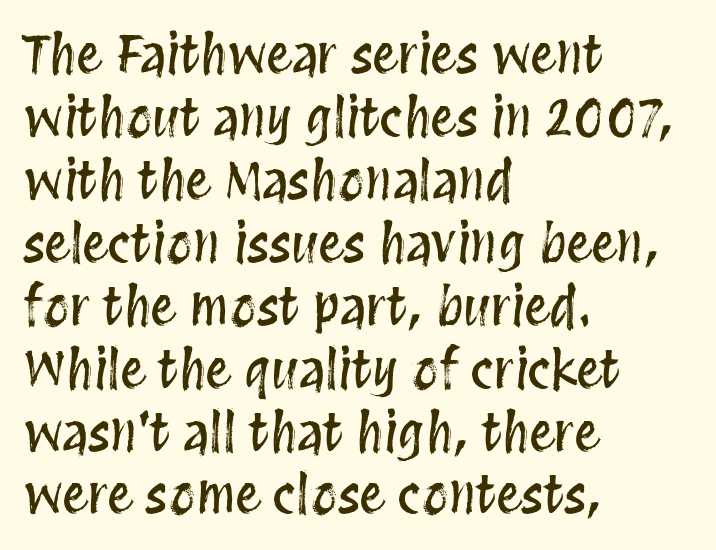
Q: Is the text italic (slanted)? A: No, it is upright.
Q: Is the text underlined? A: No.
Q: How is the paragraph aligned? A: Left-aligned.
Q: Is the spacing between letters normal or unusually wide? A: Normal.
Q: Width (condensed, normal, or wide)? A: Condensed.
Q: Stroke contrast? A: Medium.
Q: x-height? A: Large.
Q: Monospaced? A: No.
